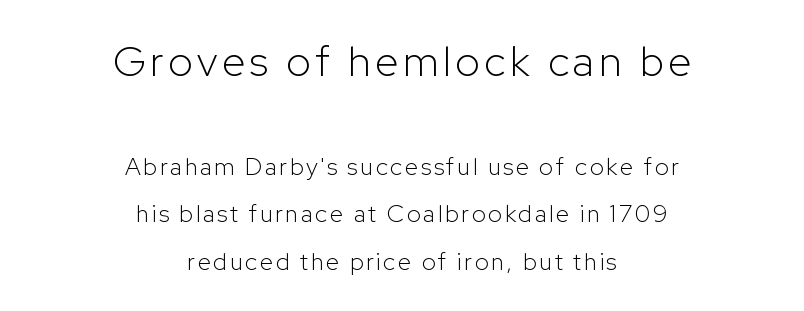
{"serif": "no", "italic": "no", "bold": "no", "weight": "light", "width": "normal", "stroke_contrast": "low", "x_height": "medium", "monospaced": "no", "underline": "no", "align": "center", "line_spacing": "loose", "line_spacing_ratio": 1.98, "larger_block": "first", "size_ratio": 1.75, "glyph_px": 42}
